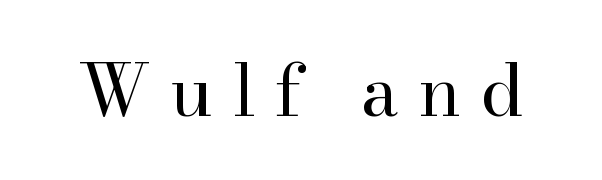
Q: Is the text bold? A: No.
Q: Is the text italic (slanted)? A: No, it is upright.
Q: Is the typeface a serif or a sans-serif typeface? A: Serif.
Q: Is the text underlined? A: No.
Q: Is the spacing between letters normal or unusually wide? A: Unusually wide.
Q: Width (condensed, normal, or wide)? A: Normal.
Q: Stroke contrast? A: High.
Q: x-height? A: Small.
Q: Monospaced? A: No.
